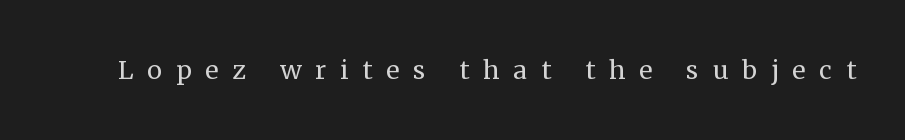
{"serif": "yes", "italic": "no", "bold": "no", "weight": "regular", "width": "normal", "stroke_contrast": "medium", "x_height": "medium", "monospaced": "no", "underline": "no", "letter_spacing": "wide", "letter_spacing_em": 0.4, "glyph_px": 34}
